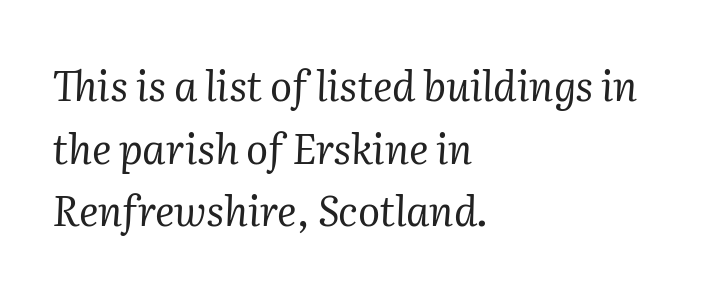
{"serif": "yes", "italic": "yes", "lean": "right", "slant_degrees": 2, "bold": "no", "weight": "regular", "width": "normal", "stroke_contrast": "medium", "x_height": "medium", "monospaced": "no", "underline": "no", "align": "left", "line_spacing": "normal", "line_spacing_ratio": 1.53, "letter_spacing": "normal", "letter_spacing_em": 0.0, "glyph_px": 41}
